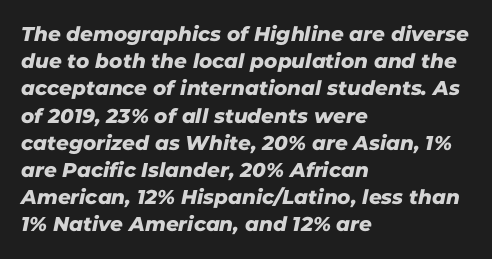
{"underline": "no", "align": "left", "line_spacing": "normal", "line_spacing_ratio": 1.36, "letter_spacing": "normal", "letter_spacing_em": 0.0, "glyph_px": 20}
